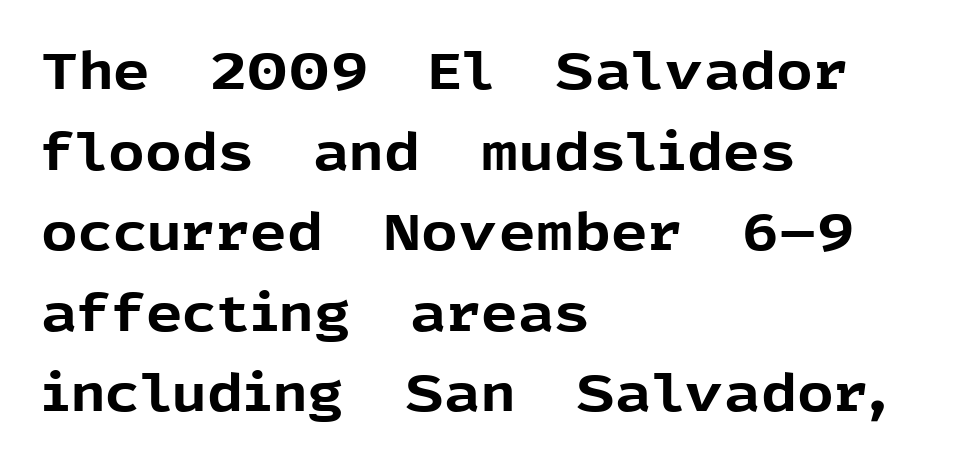
{"serif": "no", "italic": "no", "bold": "yes", "weight": "bold", "width": "normal", "x_height": "medium", "monospaced": "no", "underline": "no", "align": "left", "line_spacing": "normal", "line_spacing_ratio": 1.58, "letter_spacing": "normal", "letter_spacing_em": 0.0, "glyph_px": 51}
